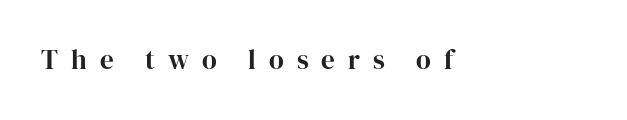
The image shows 27 px text type, upright; set unusually wide letter spacing (+0.48 em), not underlined.
